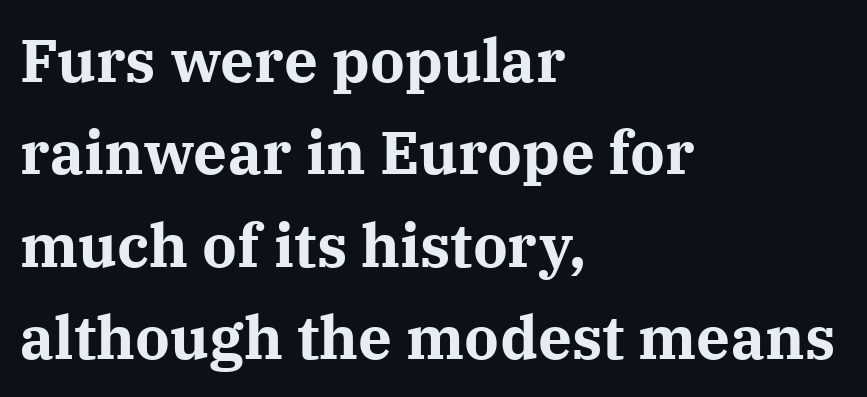
Q: Is the text bold? A: Yes.
Q: Is the text italic (slanted)? A: No, it is upright.
Q: Is the typeface a serif or a sans-serif typeface? A: Serif.
Q: Is the text underlined? A: No.
Q: How is the paragraph aligned? A: Left-aligned.
Q: Is the spacing between letters normal or unusually wide? A: Normal.
Q: Is the spacing between lines tight, normal or loose? A: Normal.
Q: Width (condensed, normal, or wide)? A: Normal.
Q: Stroke contrast? A: Medium.
Q: x-height? A: Medium.
Q: Monospaced? A: No.
